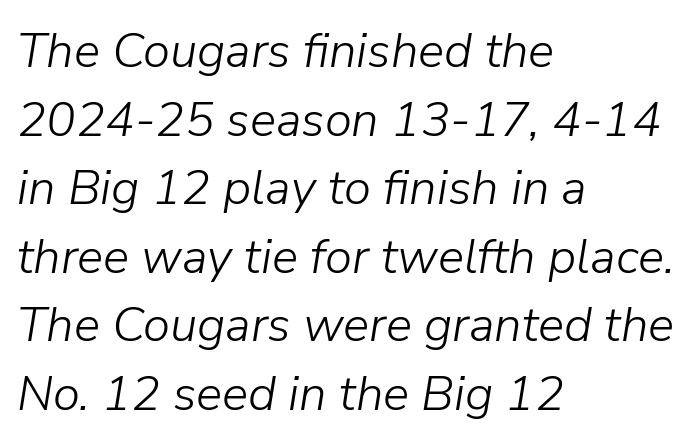
{"italic": "yes", "lean": "right", "slant_degrees": 9, "bold": "no", "weight": "light", "width": "normal", "stroke_contrast": "low", "x_height": "medium", "monospaced": "no", "underline": "no", "align": "left", "line_spacing": "normal", "line_spacing_ratio": 1.4, "letter_spacing": "normal", "letter_spacing_em": 0.0, "glyph_px": 49}
